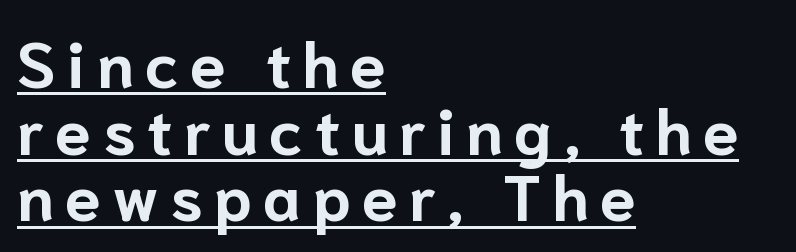
Q: Is the text bold? A: Yes.
Q: Is the text italic (slanted)? A: No, it is upright.
Q: Is the typeface a serif or a sans-serif typeface? A: Sans-serif.
Q: Is the text underlined? A: Yes.
Q: How is the paragraph aligned? A: Left-aligned.
Q: Is the spacing between lines tight, normal or loose? A: Tight.
Q: Width (condensed, normal, or wide)? A: Normal.
Q: Stroke contrast? A: Low.
Q: x-height? A: Medium.
Q: Monospaced? A: No.
